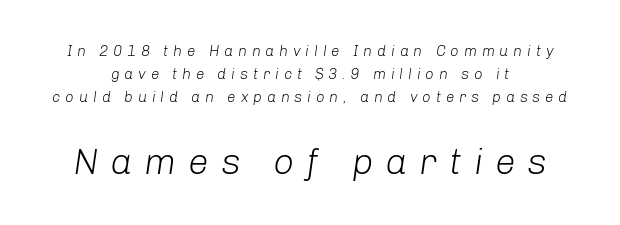
Compared with typical paragraphs, the rows here are spaced about the same. Look at the glyph heights: the lower group is clearly the bigger setting. Quick note: underline off. Is this a fixed-width face? No — the glyphs have proportional, varying widths. Look at the tracking — it's clearly loosened, letters drifting apart.
